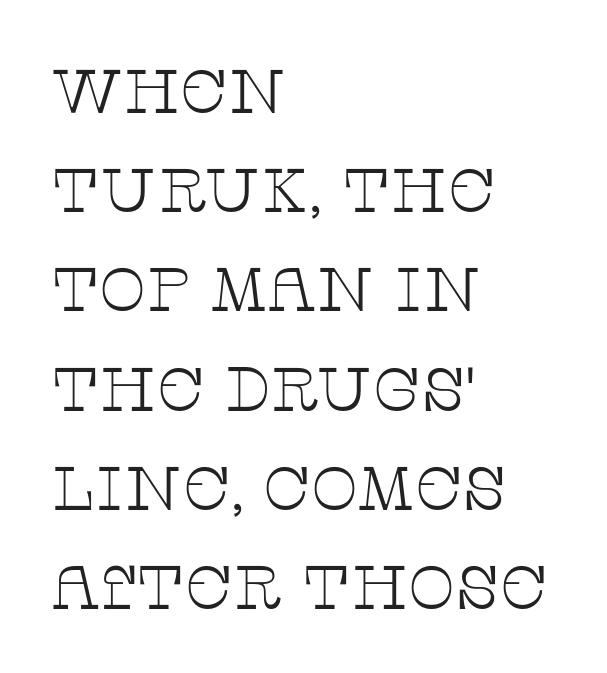
The image shows 62 px thin, wide serif type, upright; set left-aligned, normal line spacing (1.6x), normal letter spacing, not underlined; low stroke contrast and a large x-height.
